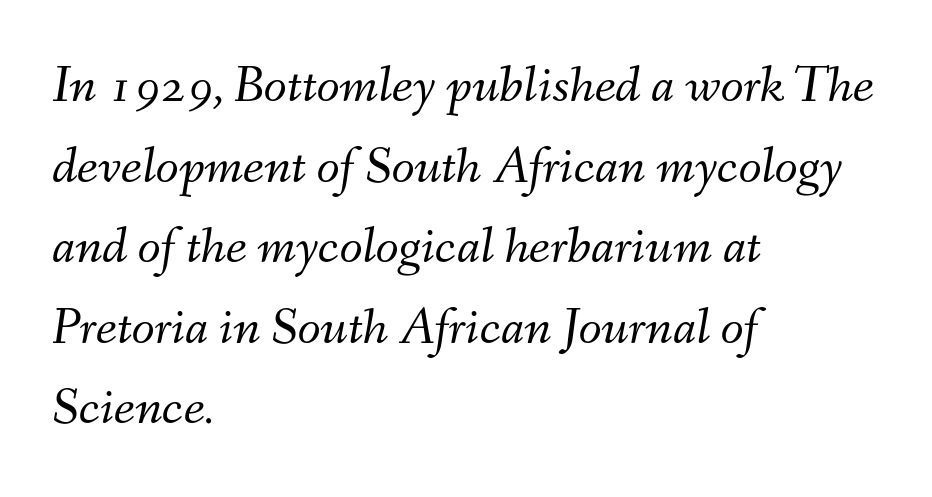
How are the letters spaced? Ordinarily, with no added tracking. Slanted lettering throughout. The designer left line spacing at the default. Note the varied advance widths — an 'i' is clearly narrower than an 'm'. Line starts are locked; line ends wander. Stroke mass is kept to a normal reading level or below.
